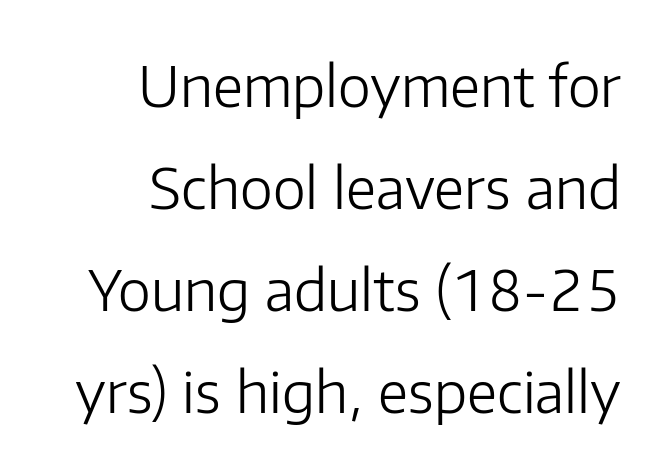
{"serif": "no", "italic": "no", "bold": "no", "weight": "light", "width": "normal", "stroke_contrast": "low", "x_height": "medium", "monospaced": "no", "underline": "no", "align": "right", "line_spacing_ratio": 1.82, "letter_spacing": "normal", "letter_spacing_em": 0.0, "glyph_px": 56}
